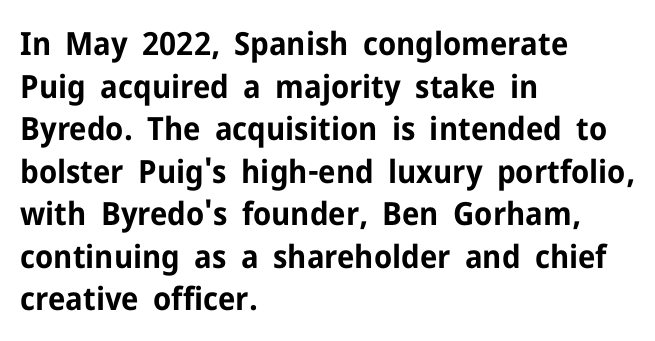
Notice how thick the strokes are: this is what a full bold looks like. Nope, no serifs anywhere on these letters. The typesetter chose a ragged-right arrangement here. Regarding leading, the lines here are spaced in the standard way. Students, note that the glyphs here touch the page at normal intervals.
